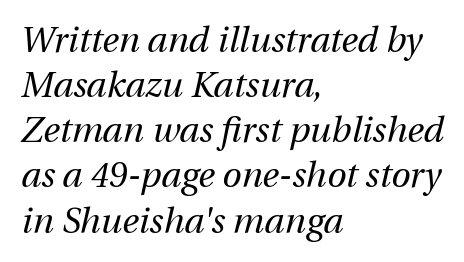
Teacher's note: observe the even left margin — that is flush-left alignment. This rendering features lettering with no underline. In terms of letterspacing, this is plain default setting. Proportional: the letters do not fall into vertical columns. The typeface has the unassuming heft of standard copy or less. The face used here has a pronounced slope to its letters.
